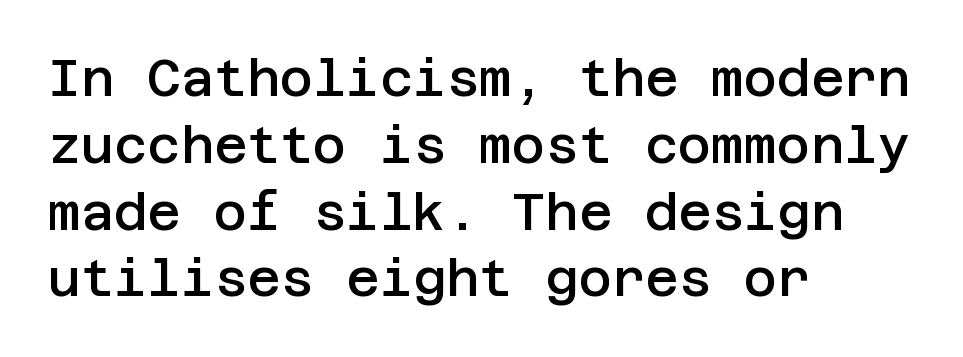
{"serif": "no", "italic": "no", "bold": "semi", "weight": "semibold", "width": "normal", "stroke_contrast": "low", "x_height": "large", "underline": "no", "align": "left", "line_spacing": "normal", "line_spacing_ratio": 1.31, "letter_spacing": "normal", "letter_spacing_em": 0.0, "glyph_px": 51}
